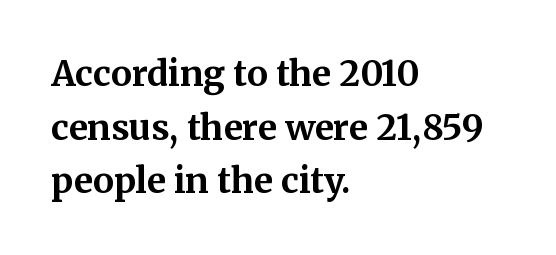
Heft: maximum for text — a bold. What's the leading like? Ordinary, nothing unusual. Observe the serifs anchoring each vertical stroke in this sample. The paragraph has a hard left edge and a soft right edge.
